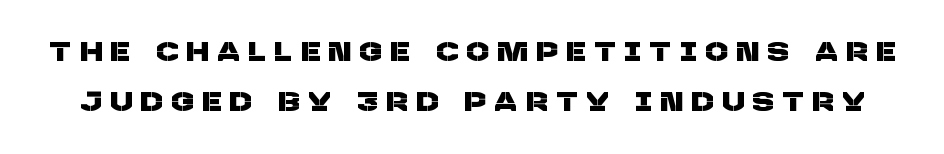
Q: Is the text underlined? A: No.
Q: Is the spacing between letters normal or unusually wide? A: Unusually wide.
Q: Is the spacing between lines tight, normal or loose? A: Loose.
